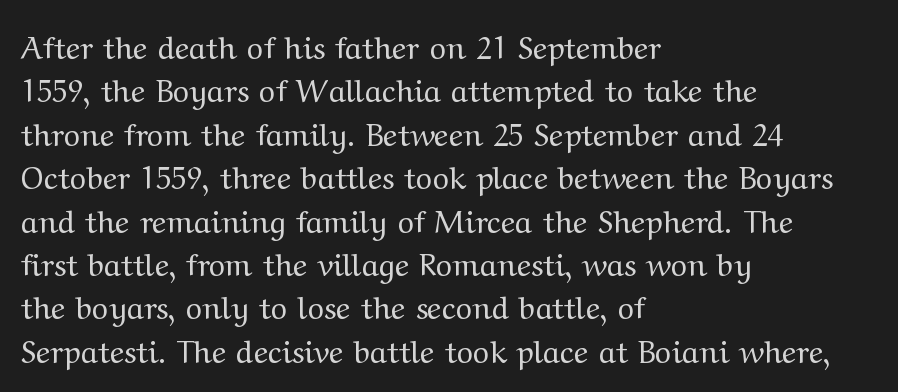
Q: Is the text bold? A: No.
Q: Is the text italic (slanted)? A: No, it is upright.
Q: Is the typeface a serif or a sans-serif typeface? A: Serif.
Q: Is the text underlined? A: No.
Q: How is the paragraph aligned? A: Left-aligned.
Q: Is the spacing between letters normal or unusually wide? A: Normal.
Q: Is the spacing between lines tight, normal or loose? A: Normal.
Q: Width (condensed, normal, or wide)? A: Wide.
Q: Stroke contrast? A: Medium.
Q: x-height? A: Medium.
Q: Monospaced? A: No.
